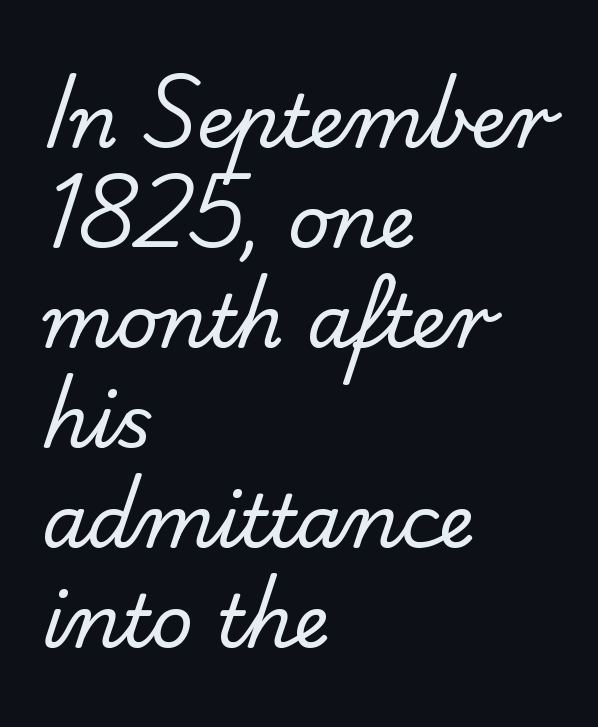
Q: Is the text bold? A: No.
Q: Is the typeface a serif or a sans-serif typeface? A: Sans-serif.
Q: Is the text underlined? A: No.
Q: How is the paragraph aligned? A: Left-aligned.
Q: Is the spacing between letters normal or unusually wide? A: Normal.
Q: Is the spacing between lines tight, normal or loose? A: Normal.
Q: Width (condensed, normal, or wide)? A: Normal.
Q: Stroke contrast? A: Low.
Q: x-height? A: Small.
Q: Monospaced? A: No.
